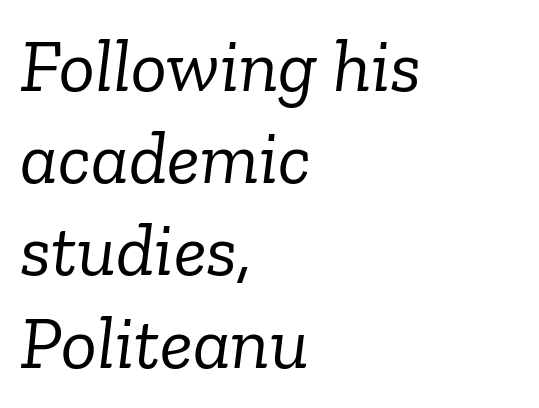
The image shows 75 px light serif type, italic (leaning right); set left-aligned, line spacing 1.23x, normal letter spacing, not underlined; low stroke contrast and a medium x-height.
